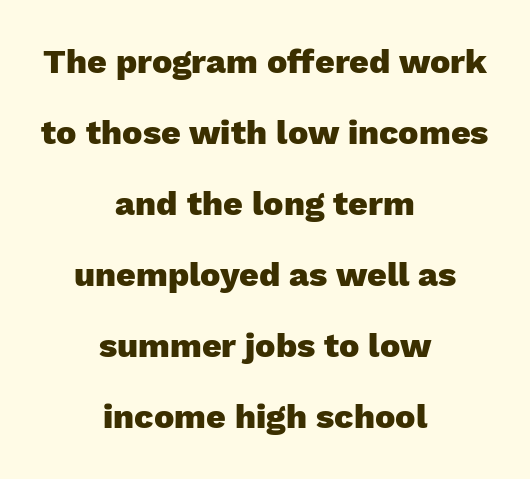
The face used here is proportionally spaced, like ordinary book or web type. Nobody drew a line under any word here. Horizontal alignment here is central, giving a formal, balanced look. Characters remain perfectly vertical along every line. Nope, no serifs anywhere on these letters. In terms of letterspacing, this is plain default setting.
